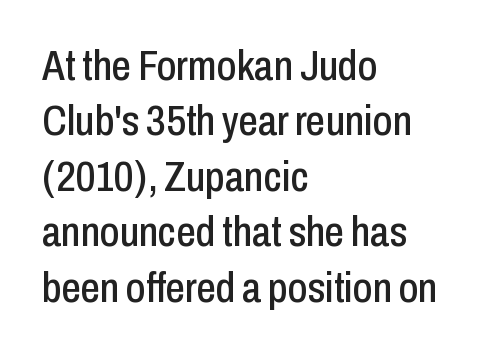
Compared with a centered layout, this one pins lines to the left instead. The specimen omits any rule beneath the text block's lines. This sample keeps an unexceptional amount of space between lines. Stroke terminals: plain, sans-serif. No italicization has been applied; the sample stays upright.
